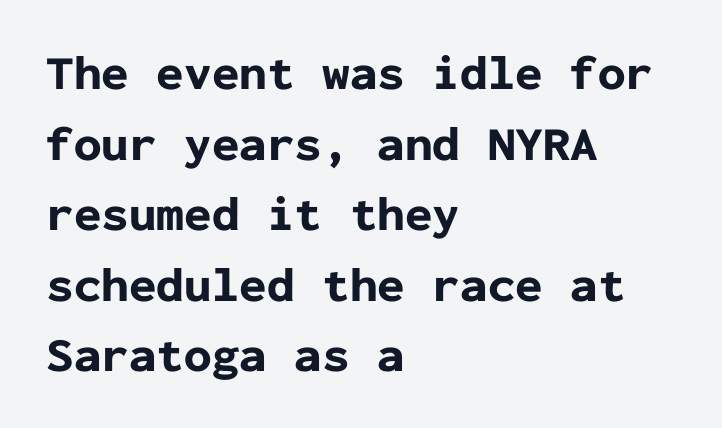
The face used here is monospaced, like something from a code editor. The typeface chosen for these lines omits serifs. A typesetter would mark this as roman, not italic. The letters sit at their default tracking, neither squeezed nor spread. All the whitespace from short lines collects on the right. Chunky letters — that's bold for sure.
